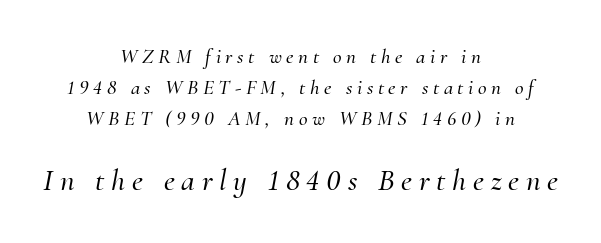
{"serif": "yes", "italic": "yes", "lean": "right", "slant_degrees": 10, "width": "normal", "stroke_contrast": "medium", "x_height": "small", "monospaced": "no", "underline": "no", "align": "center", "line_spacing": "normal", "line_spacing_ratio": 1.48, "letter_spacing": "wide", "letter_spacing_em": 0.22, "larger_block": "second", "size_ratio": 1.48, "glyph_px": 31}
